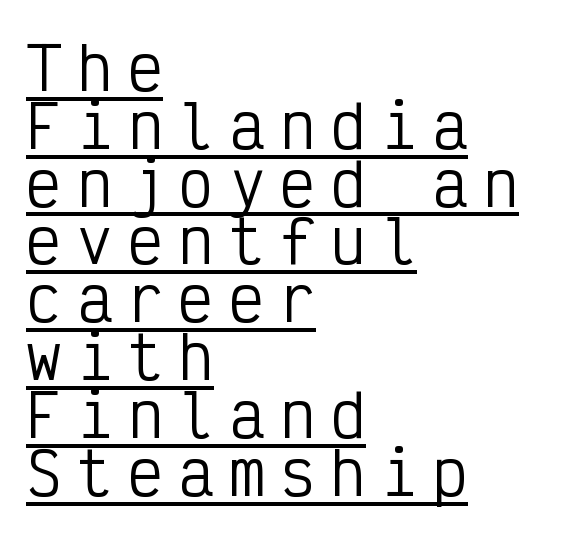
{"serif": "no", "italic": "no", "bold": "no", "weight": "regular", "width": "condensed", "stroke_contrast": "low", "x_height": "medium", "monospaced": "yes", "underline": "yes", "align": "left", "line_spacing": "tight", "line_spacing_ratio": 0.98, "letter_spacing": "wide", "letter_spacing_em": 0.26, "glyph_px": 59}
